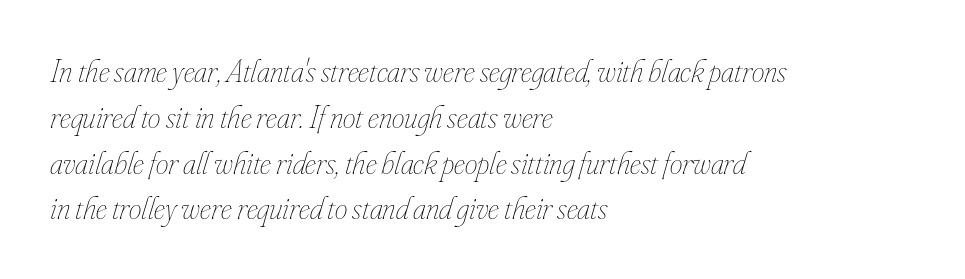
{"italic": "yes", "lean": "right", "slant_degrees": 16, "bold": "no", "weight": "thin", "width": "condensed", "stroke_contrast": "low", "x_height": "small", "monospaced": "no", "underline": "no", "align": "left", "line_spacing": "normal", "line_spacing_ratio": 1.43, "letter_spacing": "normal", "letter_spacing_em": 0.0, "glyph_px": 32}
